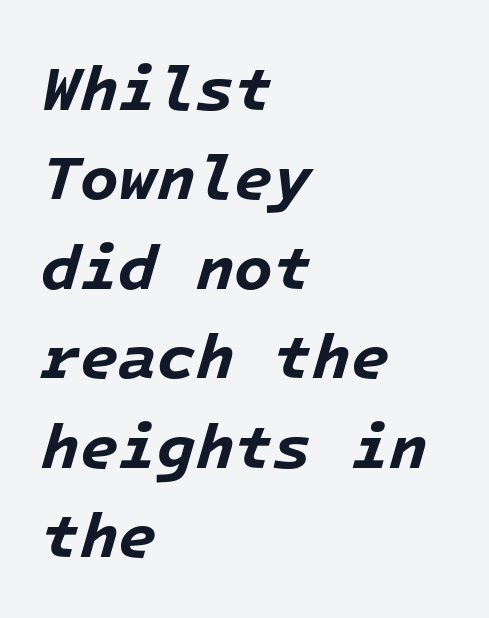
A typesetter would call this leading conventional body-copy spacing. These lines are rendered in a fixed-pitch font. As a designer I'd log this as weight 700, bold. Descenders are the only things crossing below the line. This sample is left-justified, so line endings fall wherever the words run out. The letters sit at their default tracking, neither squeezed nor spread.
